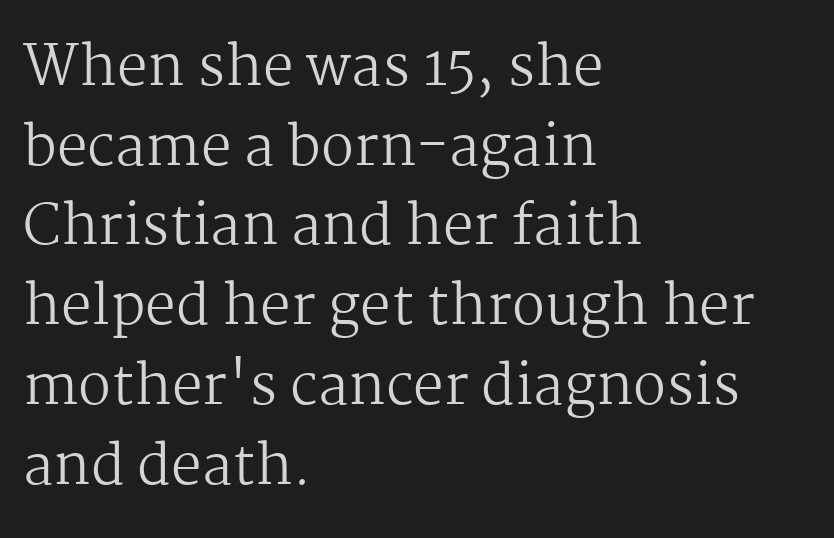
Q: Is the text bold? A: No.
Q: Is the text italic (slanted)? A: No, it is upright.
Q: Is the typeface a serif or a sans-serif typeface? A: Serif.
Q: Is the text underlined? A: No.
Q: How is the paragraph aligned? A: Left-aligned.
Q: Is the spacing between letters normal or unusually wide? A: Normal.
Q: Is the spacing between lines tight, normal or loose? A: Normal.
Q: Width (condensed, normal, or wide)? A: Normal.
Q: Stroke contrast? A: Medium.
Q: x-height? A: Medium.
Q: Monospaced? A: No.
